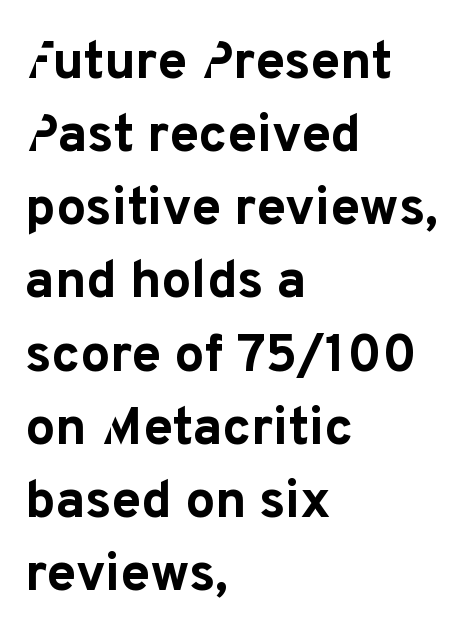
{"serif": "no", "italic": "no", "bold": "yes", "weight": "bold", "width": "normal", "stroke_contrast": "low", "x_height": "medium", "monospaced": "no", "underline": "no", "align": "left", "line_spacing": "normal", "line_spacing_ratio": 1.38, "letter_spacing": "normal", "letter_spacing_em": 0.0, "glyph_px": 53}
